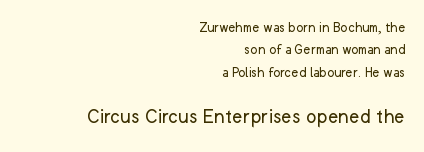
The image shows 22 px text type, upright; set right-aligned, normal line spacing (1.5x), normal letter spacing, not underlined; the second (bottom) block is 1.47x larger.
